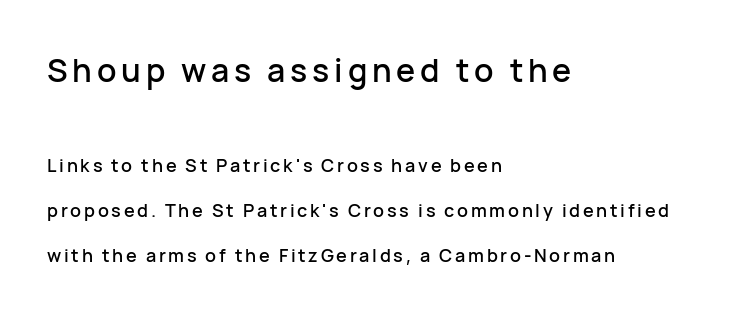
The letters advance in unequal steps, a hallmark of proportional type. Reading down the column, the eye jumps a long way to each next line. This sample uses a sans-serif face. A typesetter would mark this as roman, not italic. Visually the block forms a straight wall on the left and a jagged coastline on the right. Descenders hang freely into open space.
